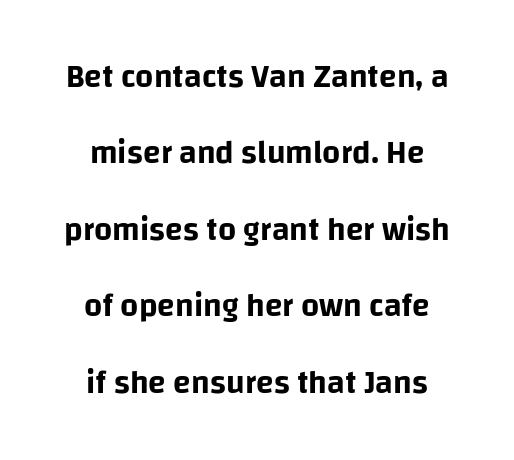
Q: Is the text italic (slanted)? A: No, it is upright.
Q: Is the typeface a serif or a sans-serif typeface? A: Sans-serif.
Q: Is the text underlined? A: No.
Q: How is the paragraph aligned? A: Centered.
Q: Is the spacing between letters normal or unusually wide? A: Normal.
Q: Is the spacing between lines tight, normal or loose? A: Loose.
Q: Width (condensed, normal, or wide)? A: Normal.
Q: Stroke contrast? A: Low.
Q: x-height? A: Large.
Q: Monospaced? A: No.
